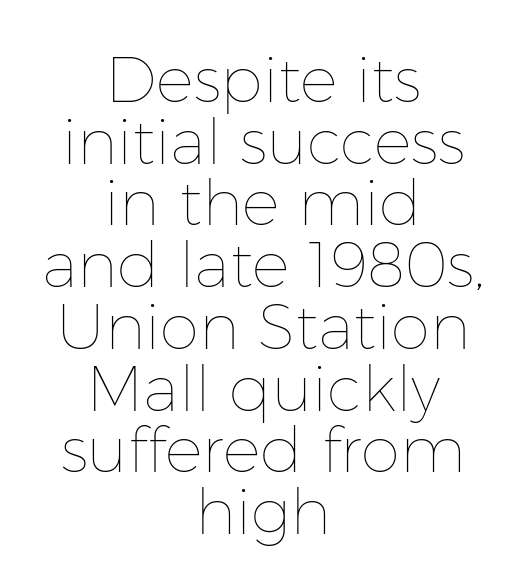
The image shows 63 px thin type, upright; set centered, tight line spacing (0.98x), normal letter spacing, not underlined; low stroke contrast and a medium x-height.
